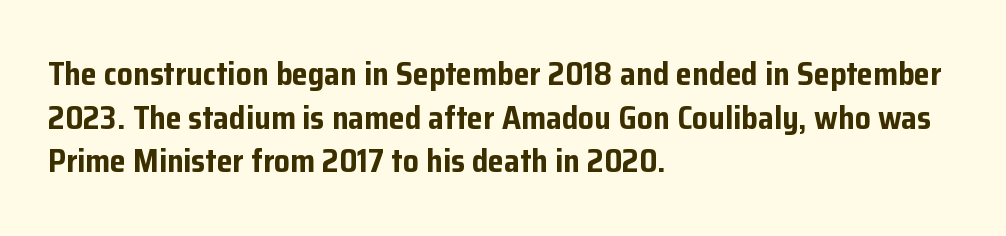
{"serif": "no", "italic": "no", "bold": "yes", "weight": "bold", "width": "normal", "stroke_contrast": "low", "x_height": "medium", "monospaced": "no", "underline": "no", "align": "left", "line_spacing": "normal", "line_spacing_ratio": 1.36, "letter_spacing": "normal", "letter_spacing_em": 0.0, "glyph_px": 32}
